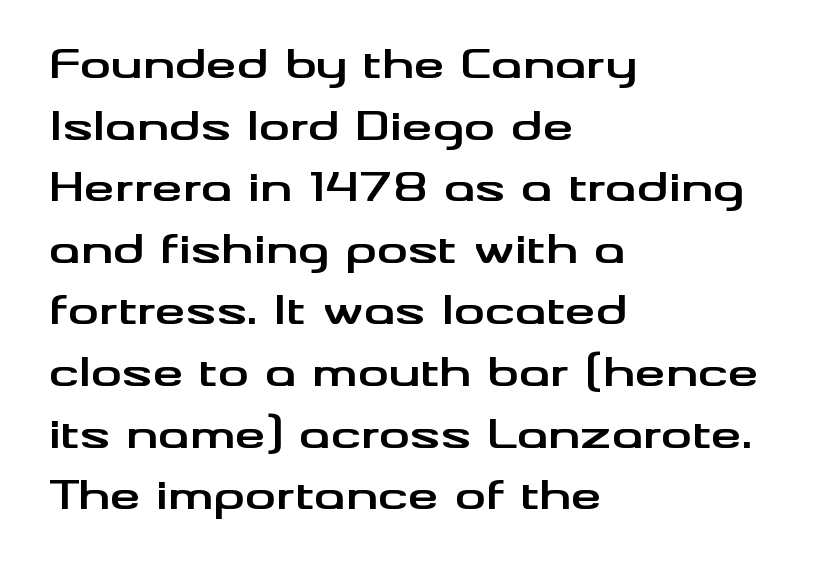
Q: Is the text bold? A: Yes.
Q: Is the text italic (slanted)? A: No, it is upright.
Q: Is the typeface a serif or a sans-serif typeface? A: Sans-serif.
Q: Is the text underlined? A: No.
Q: How is the paragraph aligned? A: Left-aligned.
Q: Is the spacing between letters normal or unusually wide? A: Normal.
Q: Is the spacing between lines tight, normal or loose? A: Normal.
Q: Width (condensed, normal, or wide)? A: Wide.
Q: Stroke contrast? A: Medium.
Q: x-height? A: Small.
Q: Monospaced? A: No.
